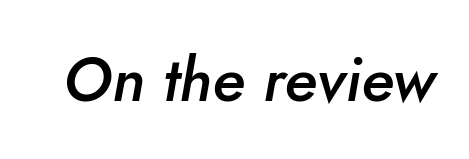
Underline: absent. This rendering leaves character spacing at its baseline value. The glyphs have the mass of a demibold cut, below bold. The typography opts for an oblique posture over an upright one. These lines are rendered in a variable-pitch font.
